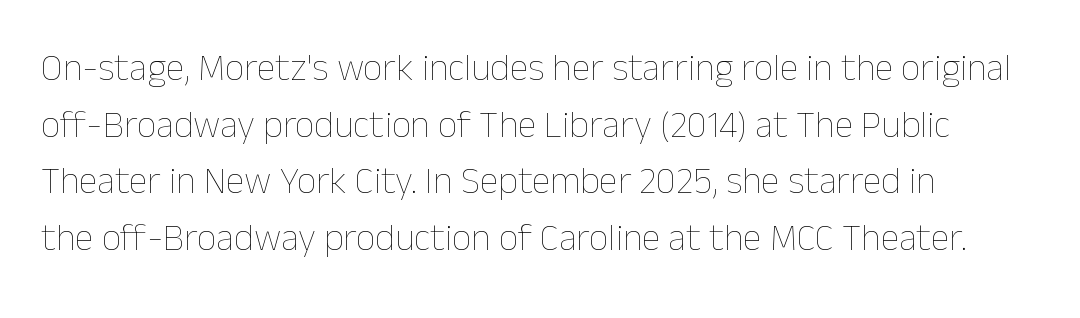
Think of a printed novel: that variable character pitch is what you see here. The setting favours the left margin, as ordinary paragraphs usually do. Students, observe: this is what conventionally led text looks like. Just letters on the line, the space beneath them empty. Does the lettering tilt? It doesn't — this is upright. The strokes are not fattened; the text isn't bold.
